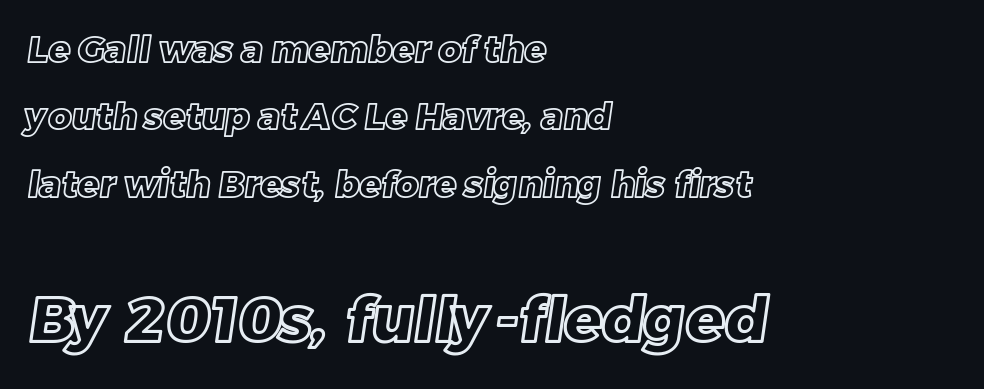
The image shows 63 px text type; set left-aligned, line spacing 1.87x, normal letter spacing, not underlined; the second (bottom) block is 1.75x larger; a large x-height.
